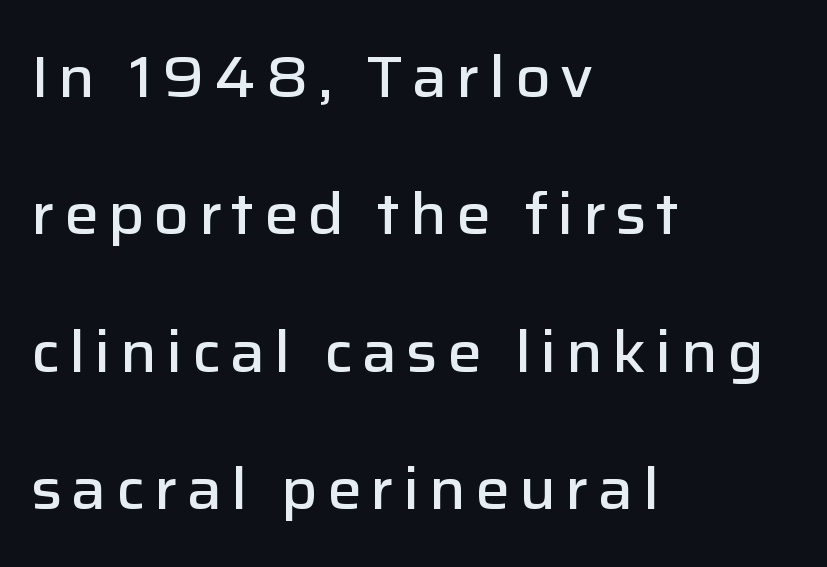
The passage shown is semibold, sitting just below true bold. A sans-serif font was chosen for this passage. The paragraph shown leans on its left margin. Anything drawn beneath the words? Only blank space. Characters remain perfectly vertical along every line.
